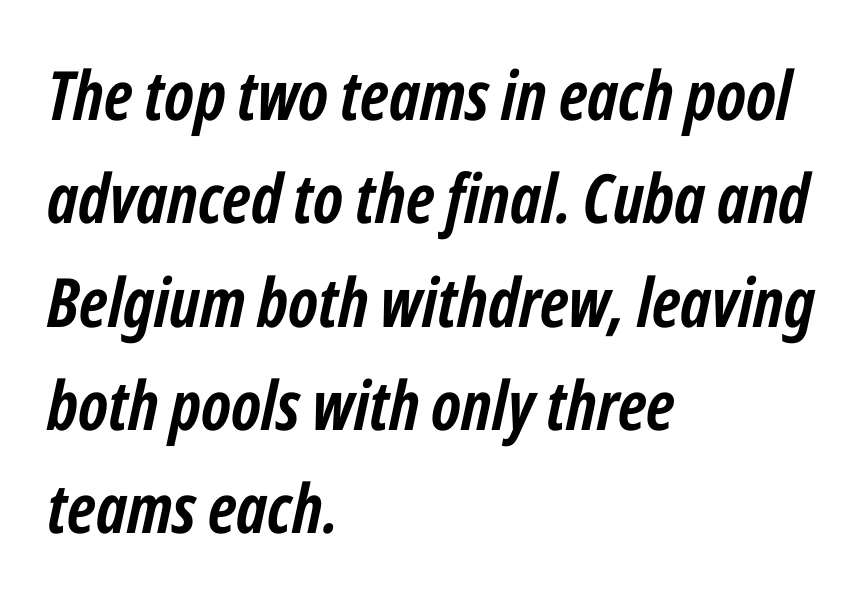
The image shows 68 px semibold, condensed type, italic (leaning right); set left-aligned, normal line spacing (1.52x), normal letter spacing, not underlined; low stroke contrast and a medium x-height.
